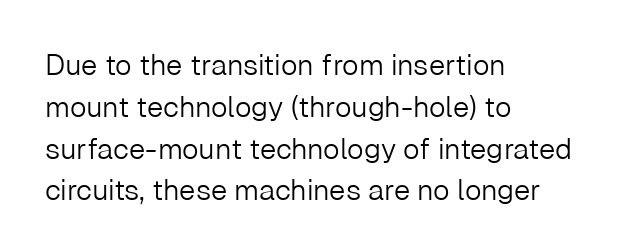
Q: Is the text bold? A: No.
Q: Is the text italic (slanted)? A: No, it is upright.
Q: Is the typeface a serif or a sans-serif typeface? A: Sans-serif.
Q: Is the text underlined? A: No.
Q: How is the paragraph aligned? A: Left-aligned.
Q: Is the spacing between letters normal or unusually wide? A: Normal.
Q: Is the spacing between lines tight, normal or loose? A: Normal.
Q: Width (condensed, normal, or wide)? A: Normal.
Q: Stroke contrast? A: Low.
Q: x-height? A: Medium.
Q: Monospaced? A: No.
